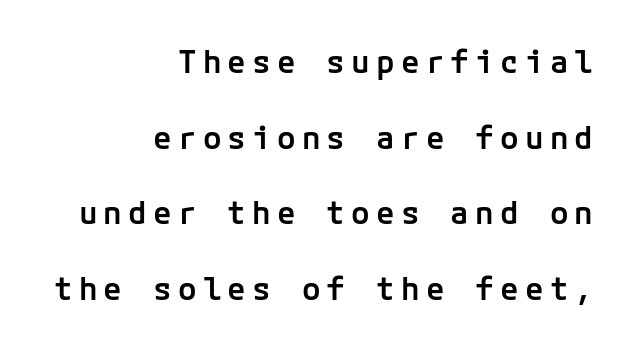
The image shows 31 px semibold sans-serif type, upright; set right-aligned, loose line spacing (2.44x), unusually wide letter spacing (+0.2 em), not underlined; low stroke contrast and a medium x-height.
